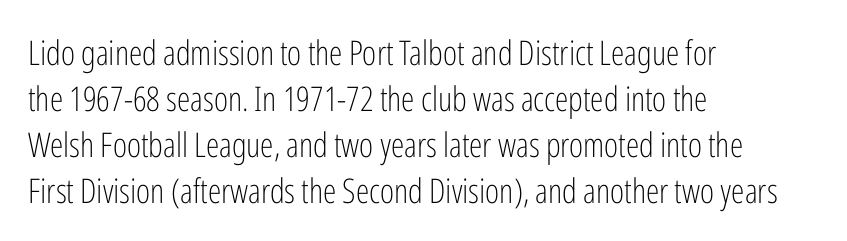
Q: Is the text bold? A: No.
Q: Is the text italic (slanted)? A: No, it is upright.
Q: Is the typeface a serif or a sans-serif typeface? A: Sans-serif.
Q: Is the text underlined? A: No.
Q: How is the paragraph aligned? A: Left-aligned.
Q: Is the spacing between letters normal or unusually wide? A: Normal.
Q: Is the spacing between lines tight, normal or loose? A: Normal.
Q: Width (condensed, normal, or wide)? A: Condensed.
Q: Stroke contrast? A: Low.
Q: x-height? A: Medium.
Q: Monospaced? A: No.
